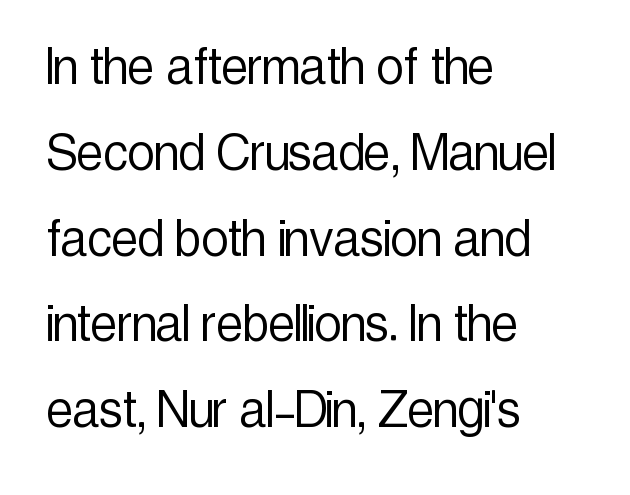
Do the characters align in a grid? No, the font is proportional. Horizontal bands of white between lines are of average thickness. There is no visible air inserted between adjacent glyphs. Short and long lines alike share a common starting point at left.
